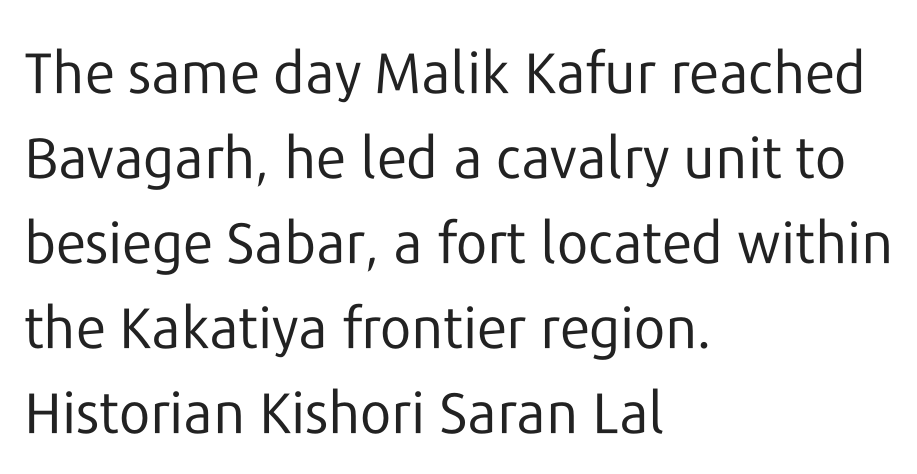
Q: Is the text bold? A: No.
Q: Is the text italic (slanted)? A: No, it is upright.
Q: Is the typeface a serif or a sans-serif typeface? A: Sans-serif.
Q: Is the text underlined? A: No.
Q: How is the paragraph aligned? A: Left-aligned.
Q: Is the spacing between letters normal or unusually wide? A: Normal.
Q: Is the spacing between lines tight, normal or loose? A: Normal.
Q: Width (condensed, normal, or wide)? A: Normal.
Q: Stroke contrast? A: Low.
Q: x-height? A: Medium.
Q: Monospaced? A: No.
